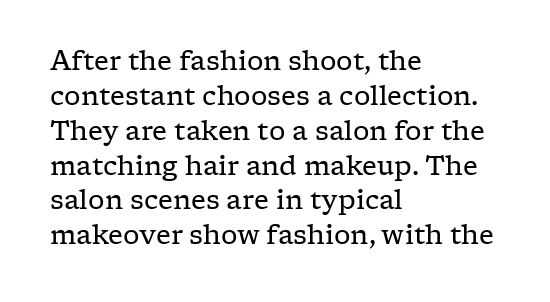
{"italic": "no", "bold": "no", "underline": "no", "align": "left", "line_spacing": "normal", "line_spacing_ratio": 1.34, "letter_spacing": "normal", "letter_spacing_em": 0.0, "glyph_px": 26}
